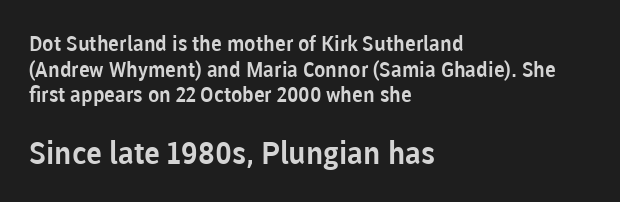
Do the letters lean? They stand straight. Think of a printed novel: that variable character pitch is what you see here. Descender tails drop into unmarked territory. This sample uses plain, unmodified letter spacing. Are there feet on the stems? There aren't — it's a sans.
